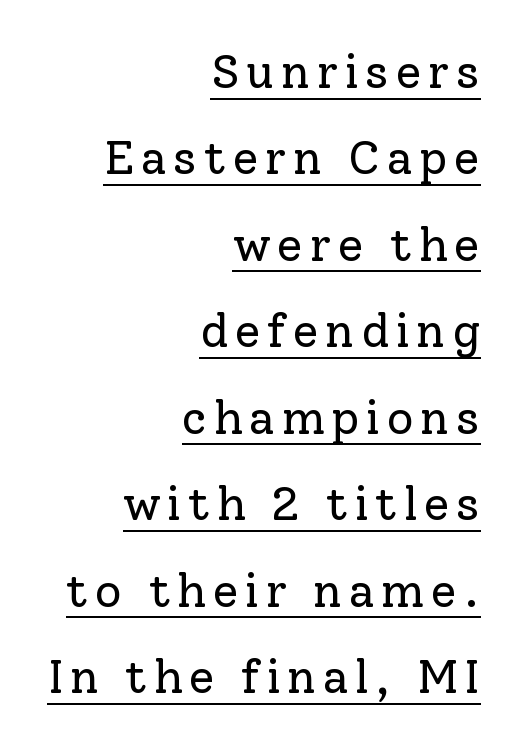
Q: Is the text bold? A: No.
Q: Is the text italic (slanted)? A: No, it is upright.
Q: Is the typeface a serif or a sans-serif typeface? A: Serif.
Q: Is the text underlined? A: Yes.
Q: How is the paragraph aligned? A: Right-aligned.
Q: Width (condensed, normal, or wide)? A: Normal.
Q: Stroke contrast? A: Low.
Q: x-height? A: Medium.
Q: Monospaced? A: No.
